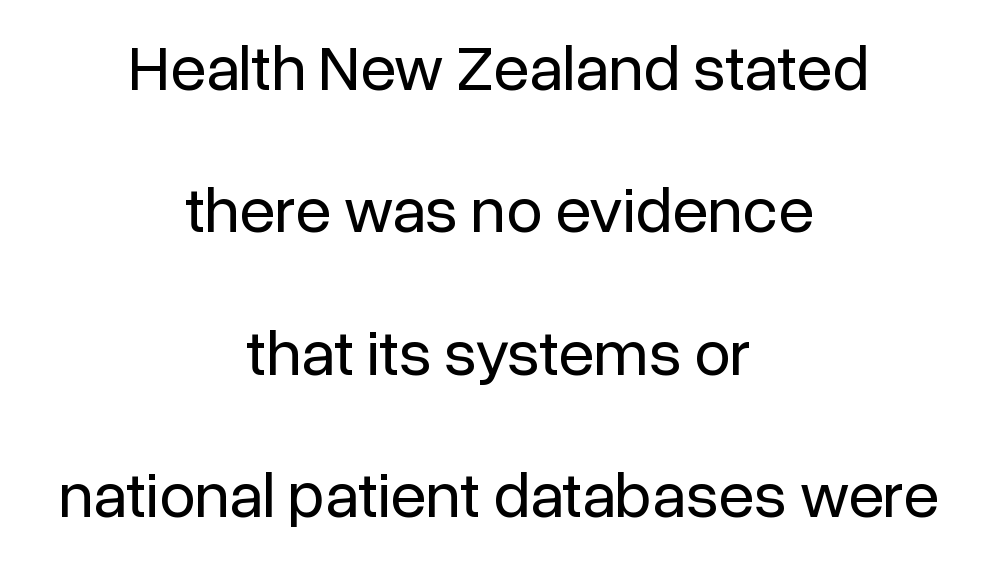
{"serif": "no", "italic": "no", "bold": "no", "weight": "regular", "width": "normal", "stroke_contrast": "low", "x_height": "medium", "monospaced": "no", "underline": "no", "align": "center", "line_spacing": "loose", "line_spacing_ratio": 2.19, "letter_spacing": "normal", "letter_spacing_em": 0.0, "glyph_px": 65}
